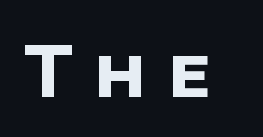
The image shows 70 px bold sans-serif type; set unusually wide letter spacing (+0.32 em), not underlined; low stroke contrast and a large x-height.
